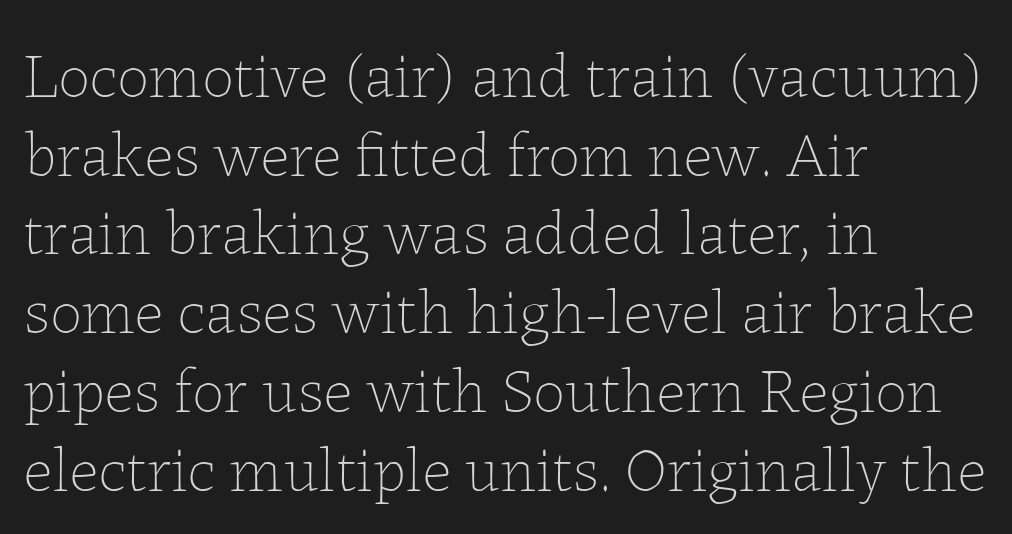
Q: Is the text bold? A: No.
Q: Is the text italic (slanted)? A: No, it is upright.
Q: Is the text underlined? A: No.
Q: How is the paragraph aligned? A: Left-aligned.
Q: Is the spacing between letters normal or unusually wide? A: Normal.
Q: Width (condensed, normal, or wide)? A: Normal.
Q: Stroke contrast? A: Low.
Q: x-height? A: Medium.
Q: Monospaced? A: No.
